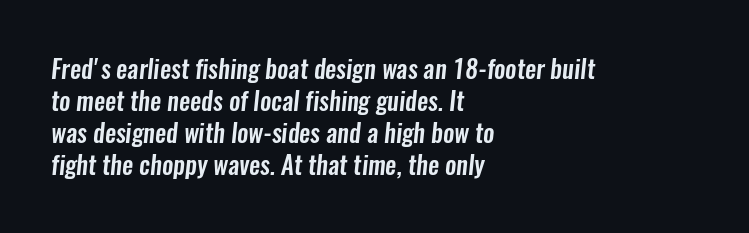
The image shows 25 px text type; set left-aligned, normal line spacing (1.28x), normal letter spacing, not underlined.
